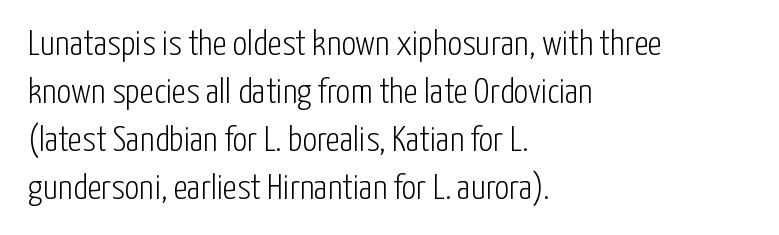
{"serif": "no", "italic": "no", "bold": "no", "weight": "light", "width": "condensed", "stroke_contrast": "low", "x_height": "medium", "monospaced": "no", "underline": "no", "align": "left", "line_spacing": "normal", "line_spacing_ratio": 1.33, "letter_spacing": "normal", "letter_spacing_em": 0.0, "glyph_px": 36}
